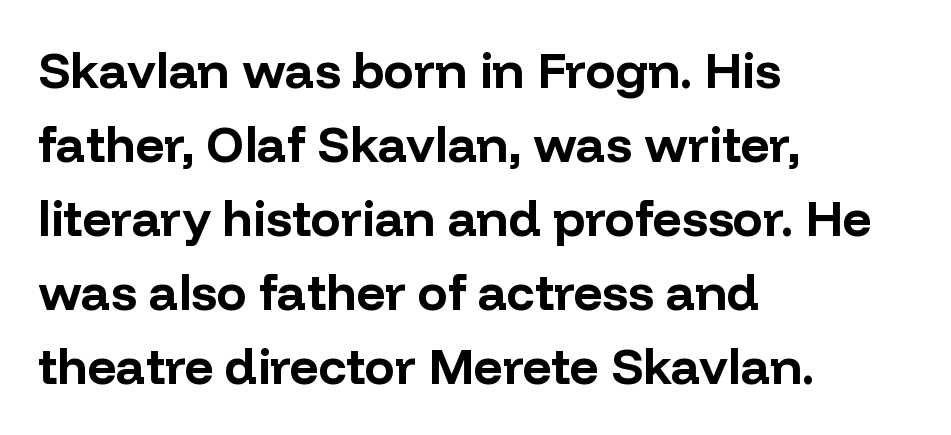
Q: Is the text bold? A: Yes.
Q: Is the text italic (slanted)? A: No, it is upright.
Q: Is the typeface a serif or a sans-serif typeface? A: Sans-serif.
Q: Is the text underlined? A: No.
Q: How is the paragraph aligned? A: Left-aligned.
Q: Is the spacing between letters normal or unusually wide? A: Normal.
Q: Is the spacing between lines tight, normal or loose? A: Normal.
Q: Width (condensed, normal, or wide)? A: Normal.
Q: Stroke contrast? A: Low.
Q: x-height? A: Medium.
Q: Monospaced? A: No.
